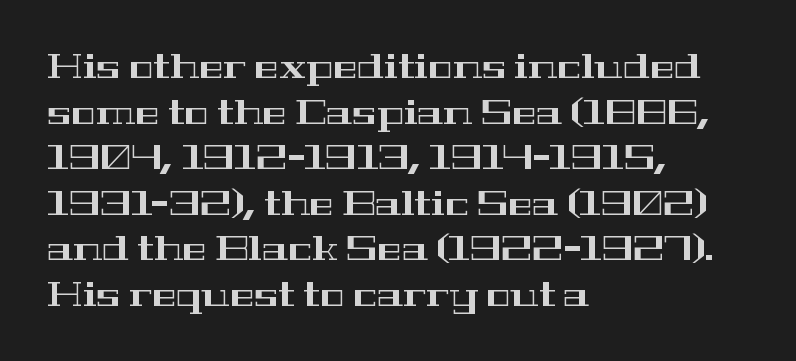
The image shows 33 px wide serif type, upright; set left-aligned, normal line spacing (1.38x), normal letter spacing, not underlined; high stroke contrast and a medium x-height.
